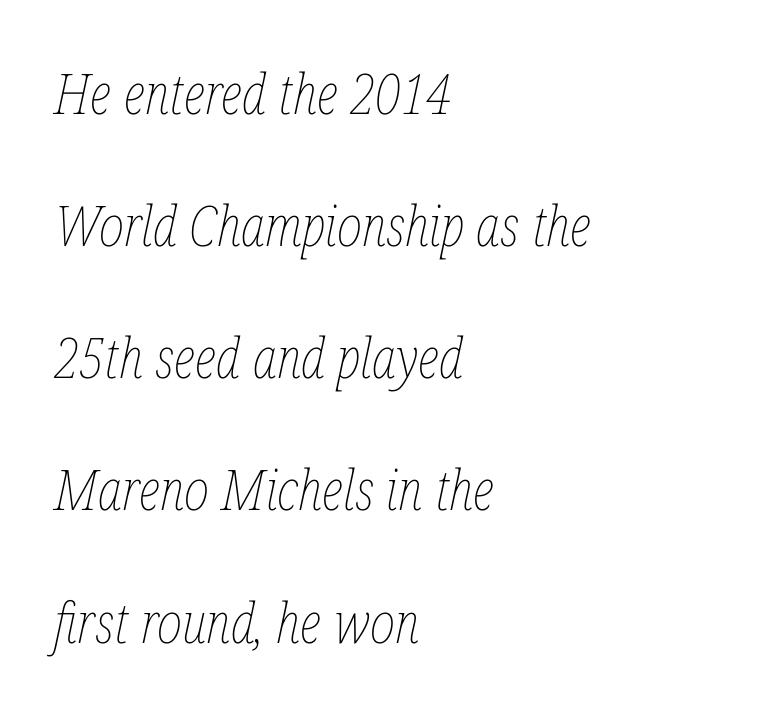
{"italic": "yes", "lean": "right", "slant_degrees": 12, "bold": "no", "weight": "thin", "width": "condensed", "stroke_contrast": "low", "x_height": "medium", "monospaced": "no", "underline": "no", "align": "left", "line_spacing": "loose", "line_spacing_ratio": 2.36, "letter_spacing": "normal", "letter_spacing_em": 0.0, "glyph_px": 56}
